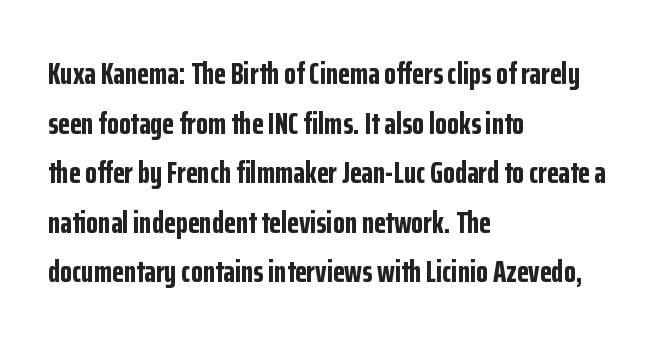
Look at the bottom of the vertical strokes: they stop flat, with no serifs. No italicization has been applied; the sample stays upright. A student would call this left alignment; a typographer would say flush left, rag right. Line spacing here is normal. Decoration check: the copy has no underline.
